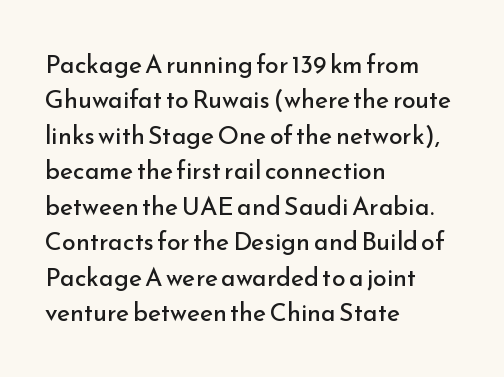
{"italic": "no", "bold": "no", "underline": "no", "align": "left", "line_spacing": "normal", "line_spacing_ratio": 1.42, "letter_spacing": "normal", "letter_spacing_em": 0.0, "glyph_px": 25}
